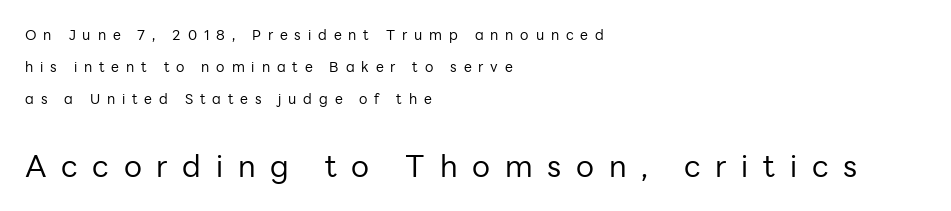
Q: Is the text bold? A: No.
Q: Is the text italic (slanted)? A: No, it is upright.
Q: Is the typeface a serif or a sans-serif typeface? A: Sans-serif.
Q: Is the text underlined? A: No.
Q: How is the paragraph aligned? A: Left-aligned.
Q: Is the spacing between letters normal or unusually wide? A: Unusually wide.
Q: Is the spacing between lines tight, normal or loose? A: Loose.
Q: Which block of text is set in a larger size, the first (top) or the second (bottom)? A: The second (bottom) one.
Q: Width (condensed, normal, or wide)? A: Normal.
Q: Stroke contrast? A: Low.
Q: x-height? A: Medium.
Q: Monospaced? A: No.
